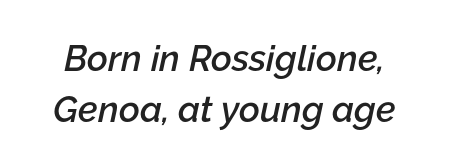
The image shows 36 px semibold type, italic (leaning right); set normal line spacing (1.41x), normal letter spacing, not underlined; low stroke contrast and a medium x-height.
